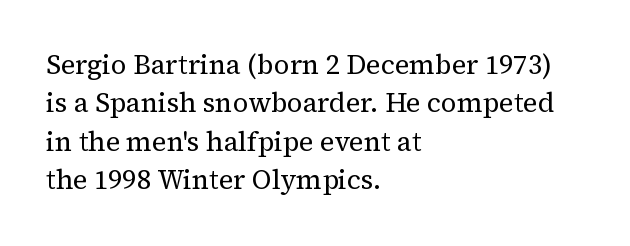
{"italic": "no", "bold": "no", "underline": "no", "align": "left", "line_spacing": "normal", "line_spacing_ratio": 1.42, "letter_spacing": "normal", "letter_spacing_em": 0.0, "glyph_px": 27}
